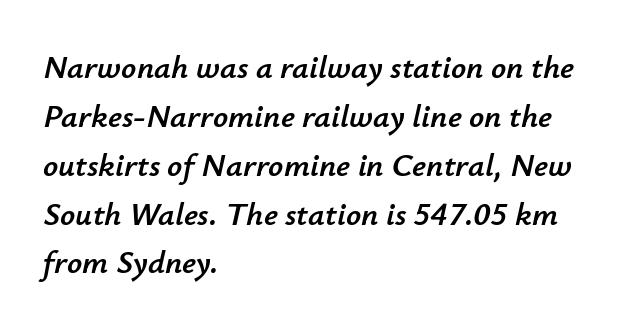
The image shows 33 px text type, italic (leaning right); set left-aligned, normal line spacing (1.48x), normal letter spacing, not underlined; low stroke contrast and a small x-height.
